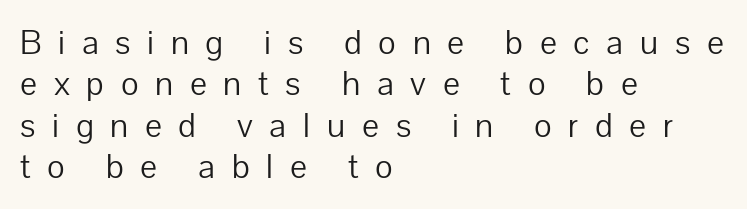
The image shows 34 px light sans-serif type, upright; set left-aligned, line spacing 1.22x, unusually wide letter spacing (+0.49 em), not underlined; low stroke contrast and a medium x-height.
